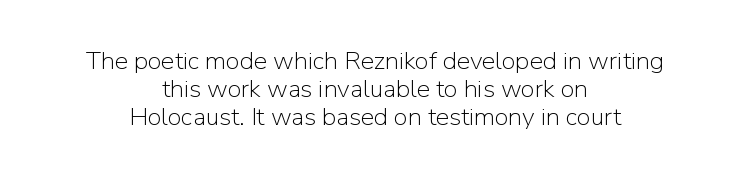
Q: Is the text bold? A: No.
Q: Is the text italic (slanted)? A: No, it is upright.
Q: Is the text underlined? A: No.
Q: How is the paragraph aligned? A: Centered.
Q: Is the spacing between letters normal or unusually wide? A: Normal.
Q: Is the spacing between lines tight, normal or loose? A: Tight.
